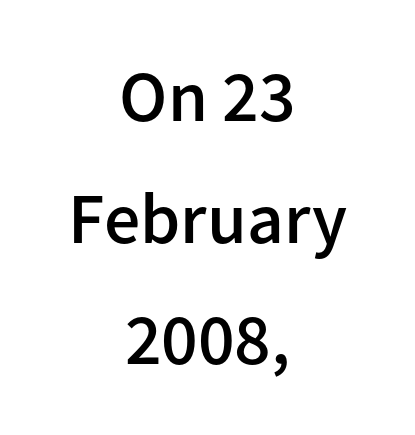
{"serif": "no", "italic": "no", "bold": "semi", "weight": "semibold", "width": "normal", "stroke_contrast": "low", "x_height": "medium", "monospaced": "no", "underline": "no", "align": "center", "line_spacing": "normal", "line_spacing_ratio": 1.69, "letter_spacing": "normal", "letter_spacing_em": 0.0, "glyph_px": 72}
